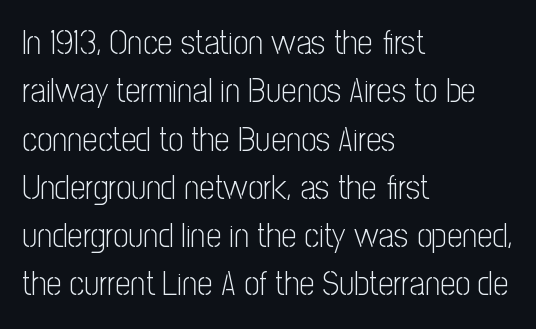
The paragraph shown leans on its left margin. Regarding serifs, this sample does without them. Honestly, the row spacing looks completely unremarkable. Honestly, the letter spacing is just normal — you wouldn't notice it. The letters advance in unequal steps, a hallmark of proportional type.
